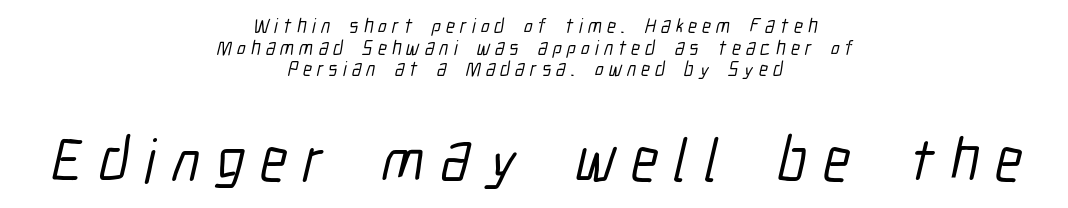
{"serif": "no", "width": "condensed", "stroke_contrast": "low", "x_height": "medium", "monospaced": "no", "underline": "no", "align": "center", "line_spacing": "tight", "line_spacing_ratio": 1.08, "letter_spacing": "wide", "letter_spacing_em": 0.26, "larger_block": "second", "size_ratio": 3.05, "glyph_px": 61}
